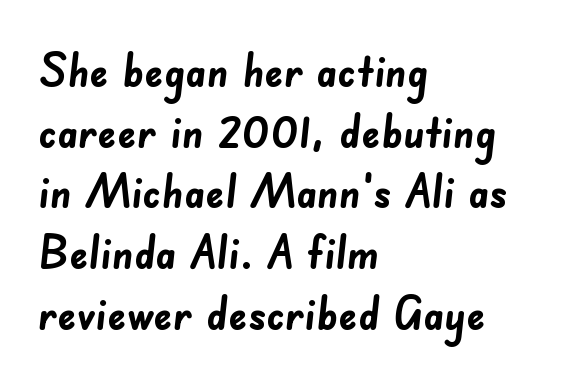
Q: Is the text bold? A: Yes.
Q: Is the typeface a serif or a sans-serif typeface? A: Sans-serif.
Q: Is the text underlined? A: No.
Q: How is the paragraph aligned? A: Left-aligned.
Q: Is the spacing between letters normal or unusually wide? A: Normal.
Q: Is the spacing between lines tight, normal or loose? A: Normal.
Q: Width (condensed, normal, or wide)? A: Normal.
Q: Stroke contrast? A: Low.
Q: x-height? A: Small.
Q: Monospaced? A: No.
